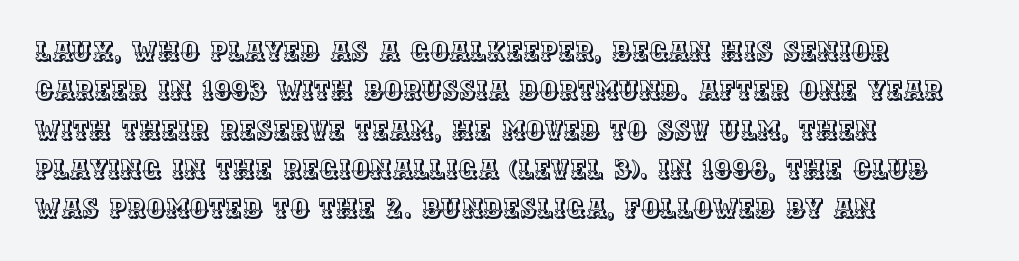
The image shows 26 px text type, upright; set left-aligned, normal line spacing (1.51x), normal letter spacing, not underlined.
